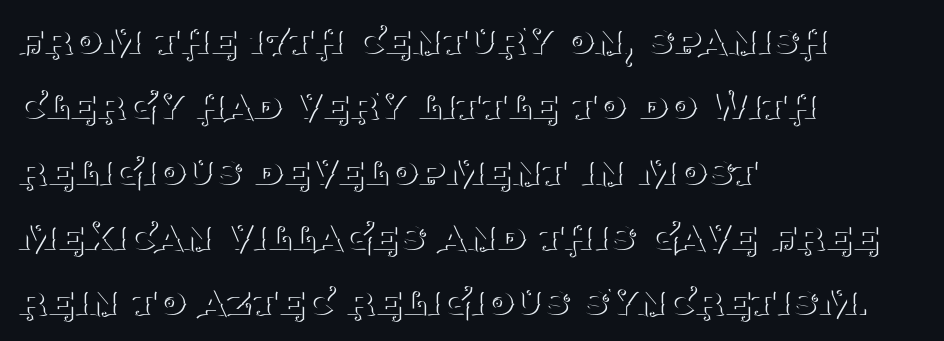
A serif font was chosen for this passage. Notice how the passage keeps a crisp vertical edge on the left only. Each new line begins a customary step beneath the previous one. The passage shown is not underscored anywhere. Stems here are at most as thick as an everyday book face. Standard letterfit; no display-style spreading of the glyphs.
